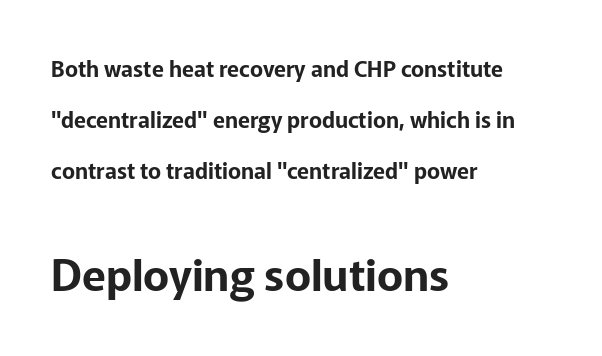
The image shows 44 px sans-serif type, upright; set left-aligned, loose line spacing (2.32x), normal letter spacing, not underlined; the second (bottom) block is 2.0x larger; low stroke contrast and a medium x-height.
